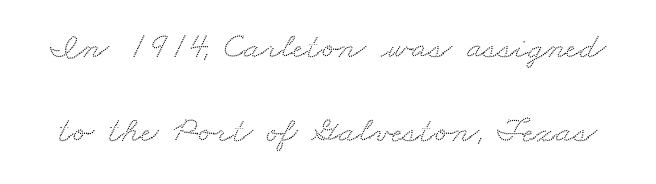
Each letter keeps its own natural width here, so spacing adapts to shape. Successive baselines arrive slowly, with a big drop between each. A typesetter would call this zero additional tracking. Plain, unruled lines of type.
